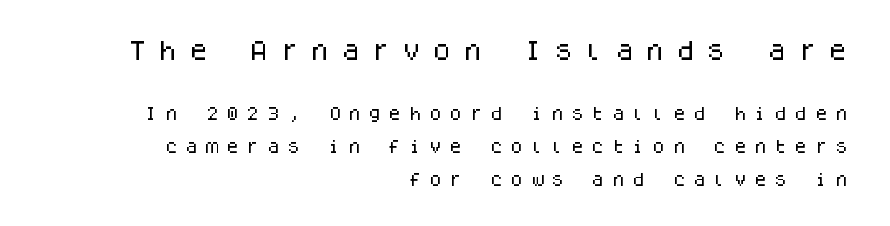
The strip under each line holds only bare page. The lettering stays uniformly vertical, giving the passage a roman look. The rendering uses a large line-height, opening up the rows. This layout puts the oversized block above and the modest block below. Compared with a flush-left layout, this one pins lines to the opposite, right side.
